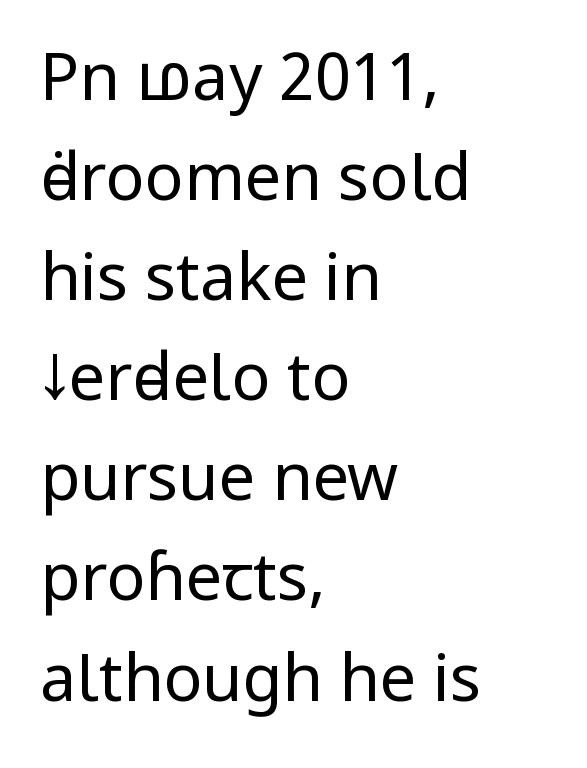
Unlike a traditional serif, this face leaves its strokes unadorned. Do the characters align in a grid? No, the font is proportional. Reading down the block, your eye returns to a fixed left position each line. The lettering holds an erect, upright posture throughout. How would I describe the line gaps? Plain and ordinary.
